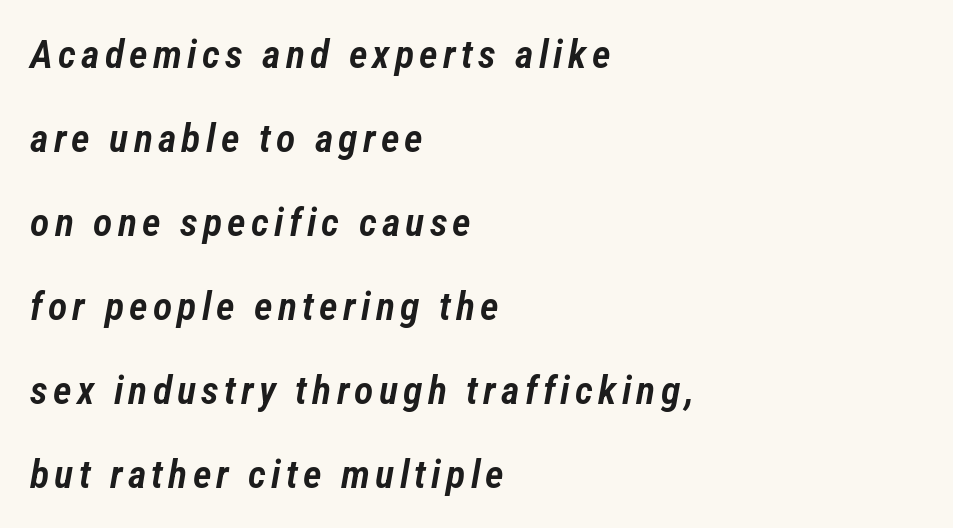
Q: Is the text bold? A: Semi-bold.
Q: Is the text italic (slanted)? A: Yes, it leans right by about 12 degrees.
Q: Is the text underlined? A: No.
Q: How is the paragraph aligned? A: Left-aligned.
Q: Is the spacing between lines tight, normal or loose? A: Loose.
Q: Width (condensed, normal, or wide)? A: Condensed.
Q: Stroke contrast? A: Low.
Q: x-height? A: Medium.
Q: Monospaced? A: No.
